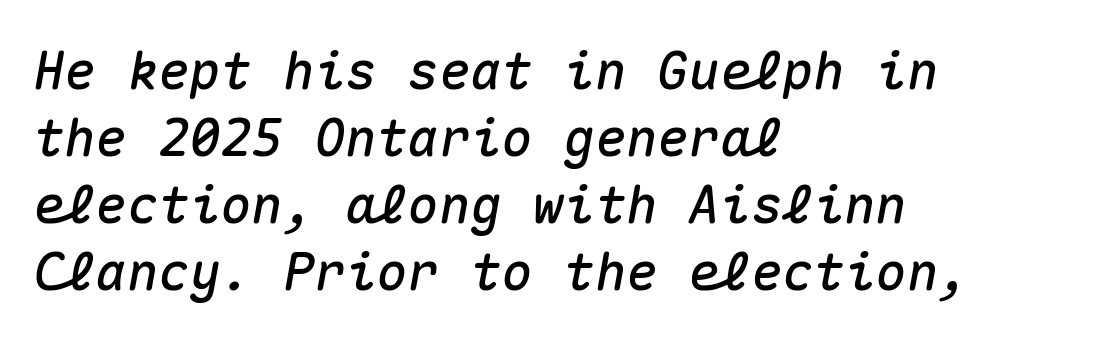
Q: Is the text italic (slanted)? A: Yes, it leans right by about 10 degrees.
Q: Is the text underlined? A: No.
Q: How is the paragraph aligned? A: Left-aligned.
Q: Is the spacing between letters normal or unusually wide? A: Normal.
Q: Is the spacing between lines tight, normal or loose? A: Normal.
Q: Width (condensed, normal, or wide)? A: Normal.
Q: Stroke contrast? A: Medium.
Q: x-height? A: Medium.
Q: Monospaced? A: Yes.
